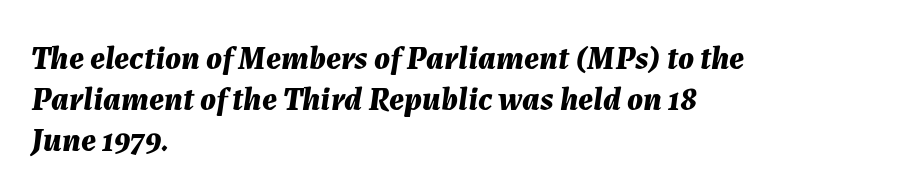
Q: Is the text bold? A: Yes.
Q: Is the text italic (slanted)? A: Yes, it leans right by about 7 degrees.
Q: Is the text underlined? A: No.
Q: How is the paragraph aligned? A: Left-aligned.
Q: Is the spacing between letters normal or unusually wide? A: Normal.
Q: Is the spacing between lines tight, normal or loose? A: Normal.
Q: Width (condensed, normal, or wide)? A: Normal.
Q: Stroke contrast? A: Medium.
Q: x-height? A: Medium.
Q: Monospaced? A: No.
